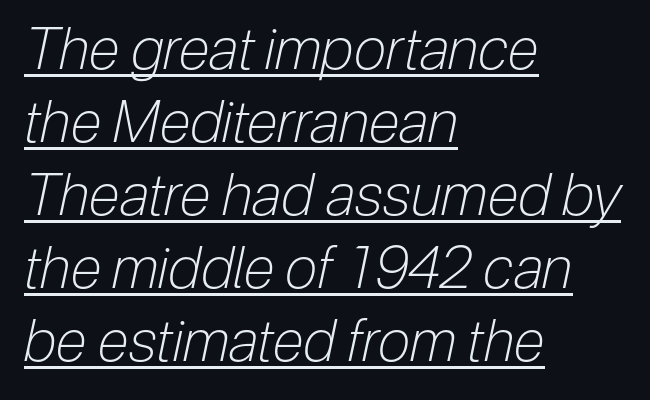
Look at the tracking — it's just the regular setting, nothing added. The lines sit at an ordinary, default distance from one another. Think of a printed novel: that variable character pitch is what you see here. The passage shown is underscored from start to finish.
